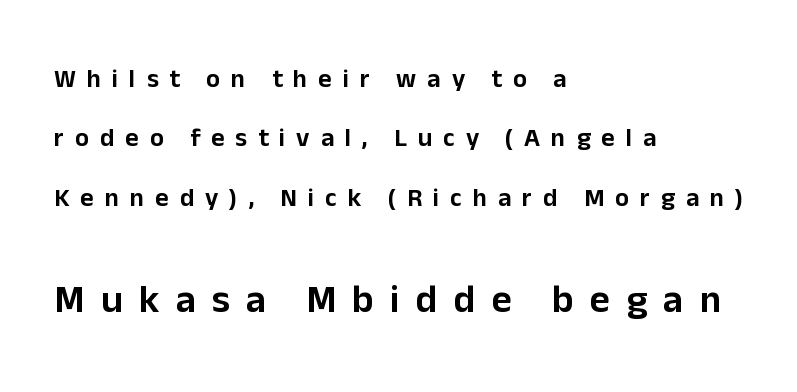
This sample trades compactness for vertical openness between lines. The lines are quadded left. The words here are not underlined. The second block has been scaled up relative to the first.
